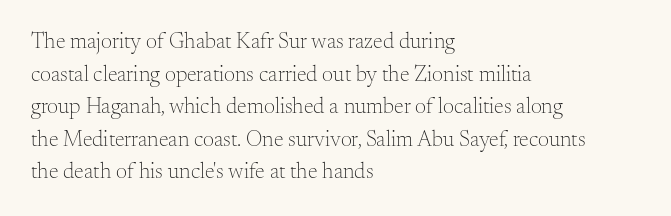
Rows of type keep a routine distance in the vertical direction. The space beneath each line is pristine and unruled. Which margin do the lines hug? The left one — the right edge is uneven. The letterforms sit shoulder to shoulder at normal distance.
